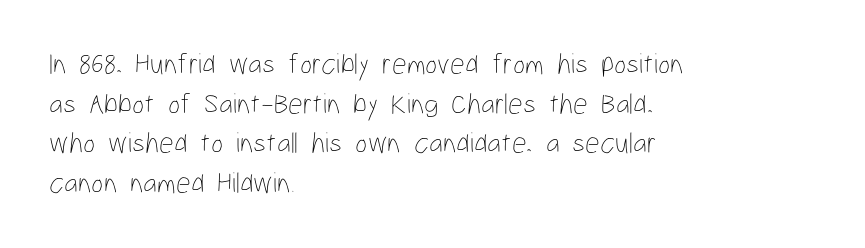
The image shows 29 px thin, condensed type, upright; set left-aligned, normal line spacing (1.37x), normal letter spacing, not underlined; low stroke contrast and a medium x-height.
